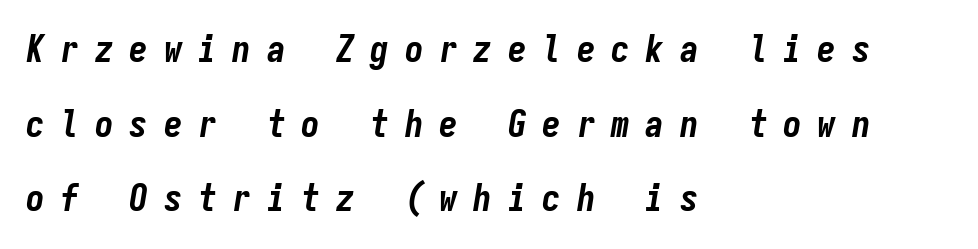
Q: Is the text bold? A: Yes.
Q: Is the text italic (slanted)? A: Yes, it leans right by about 9 degrees.
Q: Is the text underlined? A: No.
Q: How is the paragraph aligned? A: Left-aligned.
Q: Is the spacing between letters normal or unusually wide? A: Unusually wide.
Q: Is the spacing between lines tight, normal or loose? A: Loose.
Q: Width (condensed, normal, or wide)? A: Condensed.
Q: Stroke contrast? A: Low.
Q: x-height? A: Medium.
Q: Monospaced? A: Yes.
